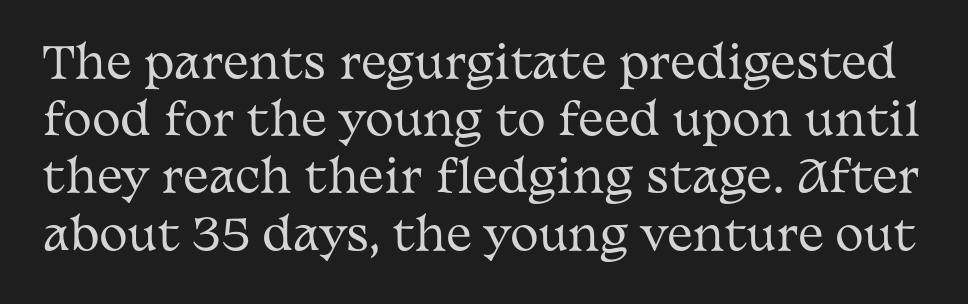
The image shows 43 px regular-weight, wide serif type, upright; set normal line spacing (1.33x), normal letter spacing, not underlined; medium stroke contrast and a medium x-height.
